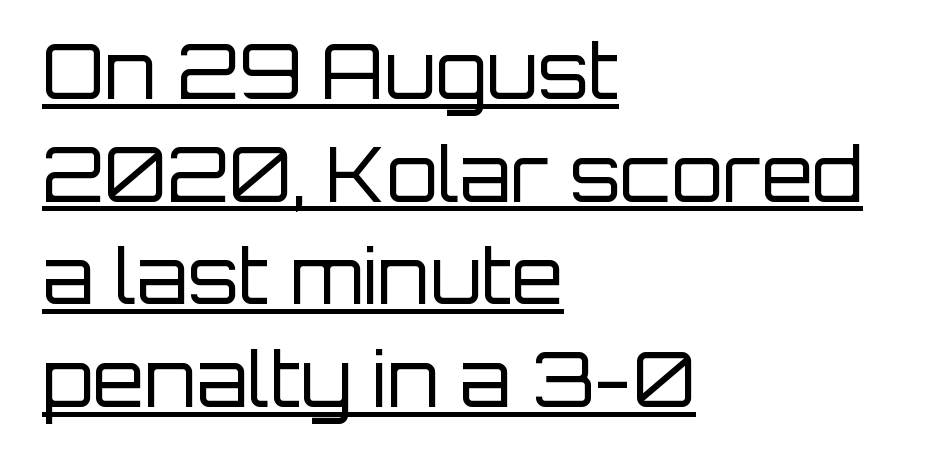
Q: Is the text bold? A: No.
Q: Is the text italic (slanted)? A: No, it is upright.
Q: Is the typeface a serif or a sans-serif typeface? A: Sans-serif.
Q: Is the text underlined? A: Yes.
Q: How is the paragraph aligned? A: Left-aligned.
Q: Is the spacing between letters normal or unusually wide? A: Normal.
Q: Is the spacing between lines tight, normal or loose? A: Normal.
Q: Width (condensed, normal, or wide)? A: Normal.
Q: Stroke contrast? A: Low.
Q: x-height? A: Large.
Q: Monospaced? A: No.
